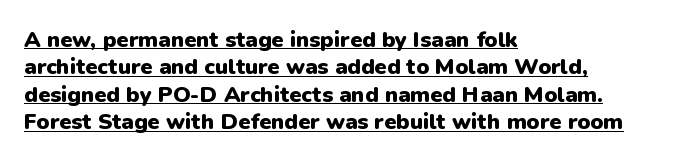
{"italic": "no", "bold": "yes", "underline": "yes", "align": "left", "line_spacing": "normal", "line_spacing_ratio": 1.25, "letter_spacing": "normal", "letter_spacing_em": 0.0, "glyph_px": 22}
